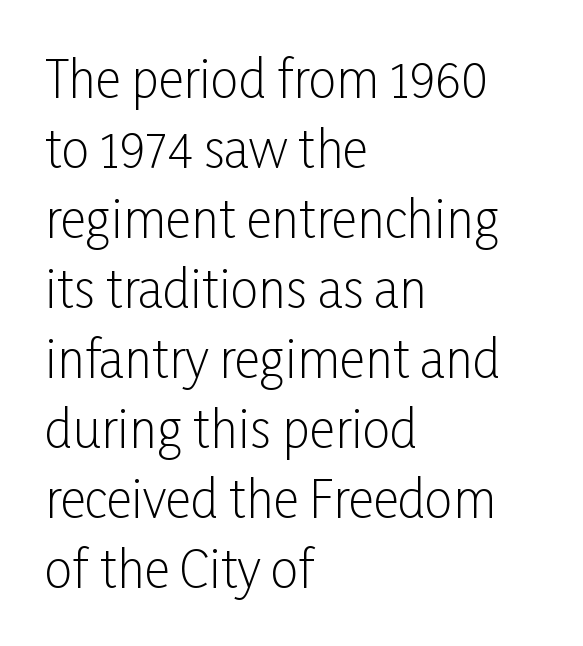
{"serif": "no", "italic": "no", "bold": "no", "weight": "light", "width": "condensed", "stroke_contrast": "low", "x_height": "medium", "monospaced": "no", "underline": "no", "align": "left", "line_spacing": "normal", "line_spacing_ratio": 1.4, "letter_spacing": "normal", "letter_spacing_em": 0.0, "glyph_px": 50}
